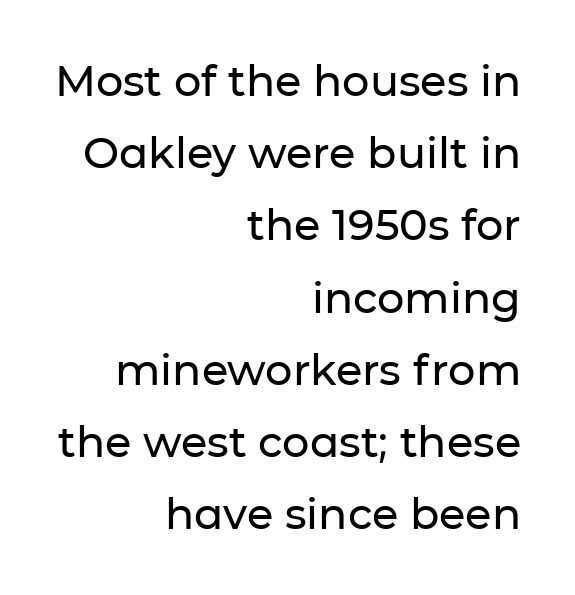
{"serif": "no", "italic": "no", "width": "normal", "stroke_contrast": "low", "x_height": "medium", "monospaced": "no", "underline": "no", "align": "right", "line_spacing": "normal", "line_spacing_ratio": 1.68, "letter_spacing": "normal", "letter_spacing_em": 0.0, "glyph_px": 43}
